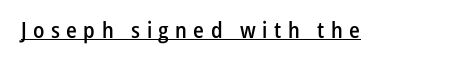
The image shows 22 px text type, upright; set unusually wide letter spacing (+0.29 em), underlined.
